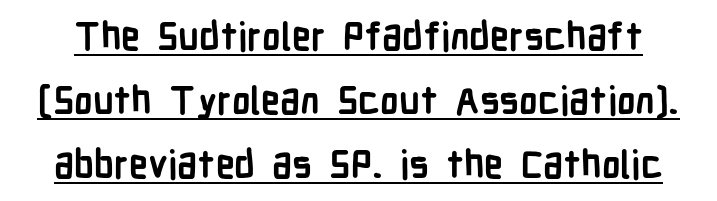
{"serif": "no", "italic": "no", "bold": "yes", "weight": "semibold", "width": "condensed", "stroke_contrast": "low", "x_height": "medium", "monospaced": "no", "underline": "yes", "line_spacing": "normal", "line_spacing_ratio": 1.68, "letter_spacing": "normal", "letter_spacing_em": 0.0, "glyph_px": 38}
